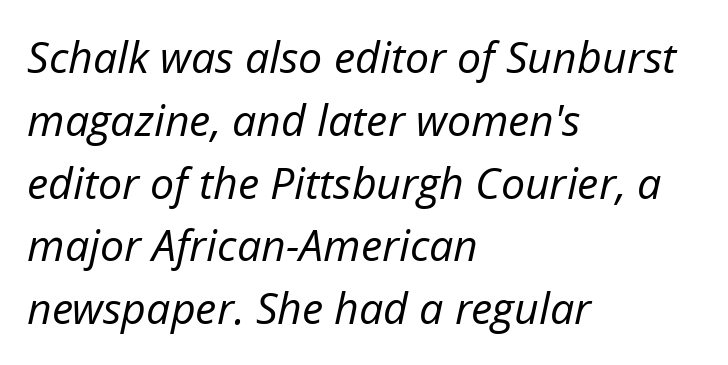
{"italic": "yes", "lean": "right", "slant_degrees": 12, "bold": "no", "weight": "regular", "width": "normal", "stroke_contrast": "low", "x_height": "medium", "monospaced": "no", "underline": "no", "align": "left", "line_spacing": "normal", "line_spacing_ratio": 1.46, "letter_spacing": "normal", "letter_spacing_em": 0.0, "glyph_px": 43}
